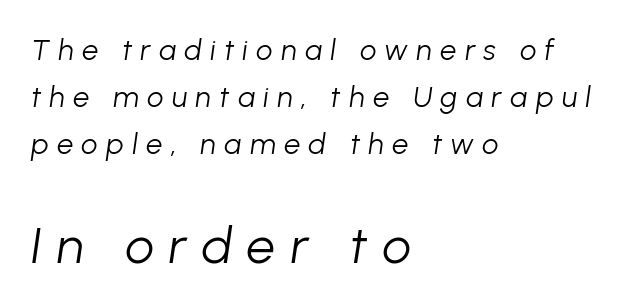
Q: Is the text bold? A: No.
Q: Is the text italic (slanted)? A: Yes, it leans right by about 8 degrees.
Q: Is the text underlined? A: No.
Q: How is the paragraph aligned? A: Left-aligned.
Q: Is the spacing between letters normal or unusually wide? A: Unusually wide.
Q: Is the spacing between lines tight, normal or loose? A: Normal.
Q: Which block of text is set in a larger size, the first (top) or the second (bottom)? A: The second (bottom) one.
Q: Width (condensed, normal, or wide)? A: Normal.
Q: Stroke contrast? A: Low.
Q: x-height? A: Medium.
Q: Monospaced? A: No.
